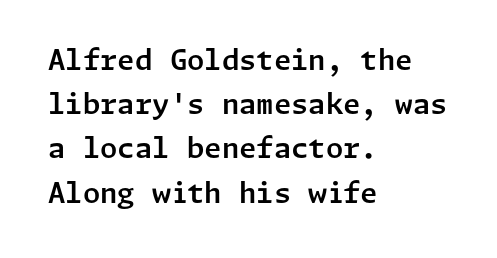
{"serif": "no", "italic": "no", "width": "normal", "stroke_contrast": "low", "x_height": "medium", "underline": "no", "align": "left", "line_spacing": "normal", "line_spacing_ratio": 1.58, "letter_spacing": "normal", "letter_spacing_em": 0.0, "glyph_px": 28}
